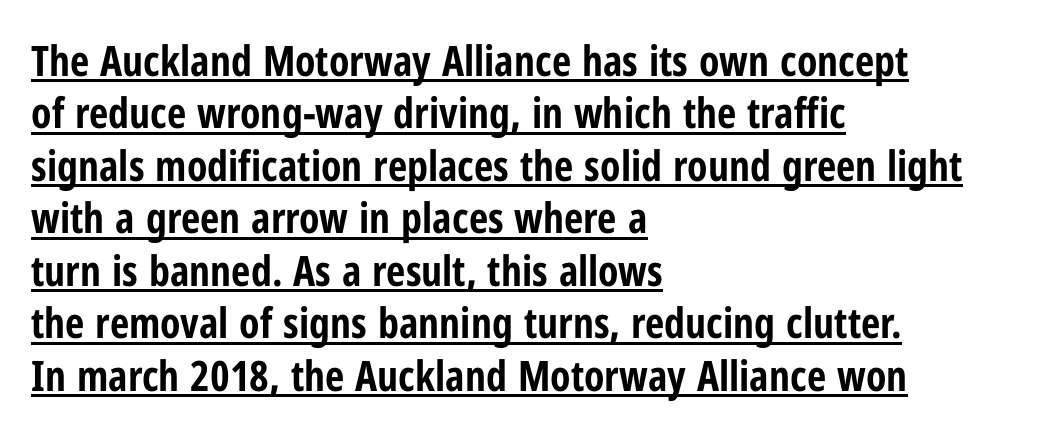
{"serif": "no", "italic": "no", "bold": "yes", "weight": "bold", "width": "condensed", "stroke_contrast": "low", "x_height": "medium", "monospaced": "no", "underline": "yes", "align": "left", "line_spacing": "normal", "line_spacing_ratio": 1.25, "letter_spacing": "normal", "letter_spacing_em": 0.0, "glyph_px": 42}
